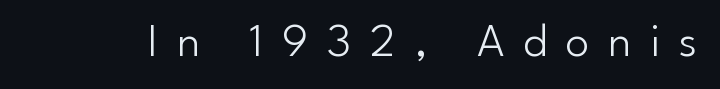
The image shows 48 px light sans-serif type, upright; set unusually wide letter spacing (+0.39 em), not underlined; low stroke contrast and a small x-height.
